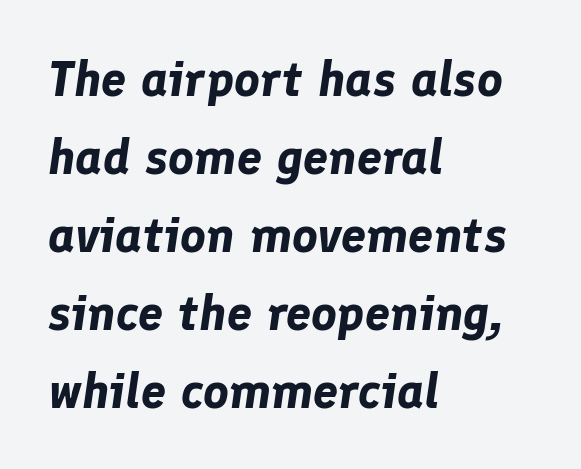
Baseline-to-baseline distance is the conventional proportion of letter height. Quick note: underline off. This sample has the flowing, uneven cadence of proportional lettering. Chunky letters — that's bold for sure. The text carries the slant typical of an italic or oblique font. Caption: standard tracking, unaltered.
